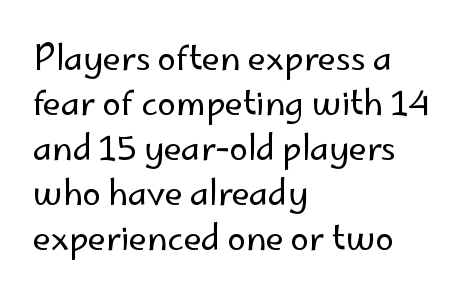
The face used here is a sans, in the tradition of grotesques and geometrics. Letter spacing: default. The specimen reads as upright at a glance. Leading: standard. Plain, unruled lines of type. Think of a printed novel: that variable character pitch is what you see here.
